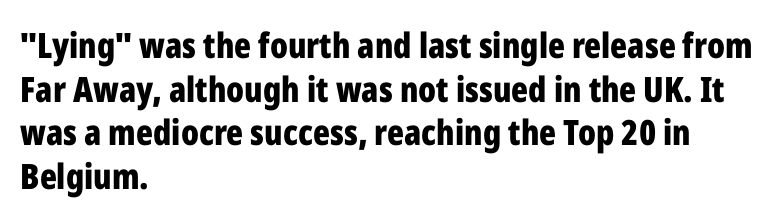
Q: Is the text bold? A: Yes.
Q: Is the text italic (slanted)? A: No, it is upright.
Q: Is the typeface a serif or a sans-serif typeface? A: Sans-serif.
Q: Is the text underlined? A: No.
Q: How is the paragraph aligned? A: Left-aligned.
Q: Is the spacing between letters normal or unusually wide? A: Normal.
Q: Is the spacing between lines tight, normal or loose? A: Normal.
Q: Width (condensed, normal, or wide)? A: Condensed.
Q: Stroke contrast? A: Low.
Q: x-height? A: Medium.
Q: Monospaced? A: No.
